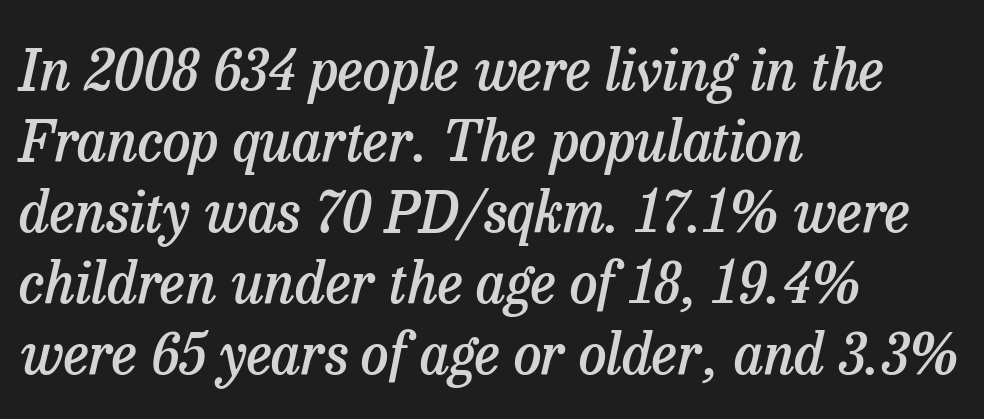
The image shows 56 px semibold serif type, italic (leaning right); set left-aligned, normal line spacing (1.27x), normal letter spacing, not underlined; low stroke contrast and a medium x-height.
